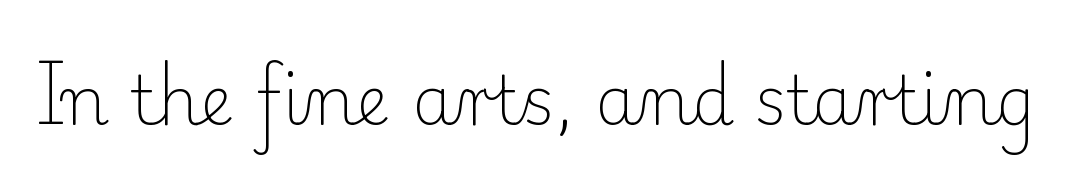
The type sits square on the baseline with zero lean. Varying glyph widths throughout — classic text-font behaviour. Note: serifs present on the glyphs. What stands out about the letter spacing? Nothing — it is the standard amount. Descender tails drop into unmarked territory.
